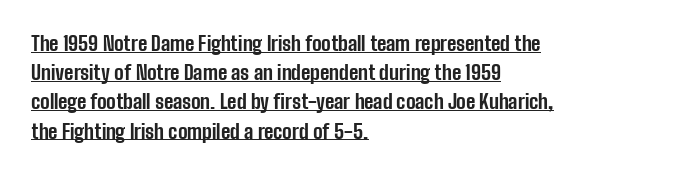
{"italic": "no", "bold": "yes", "underline": "yes", "align": "left", "line_spacing": "normal", "line_spacing_ratio": 1.46, "letter_spacing": "normal", "letter_spacing_em": 0.0, "glyph_px": 20}
